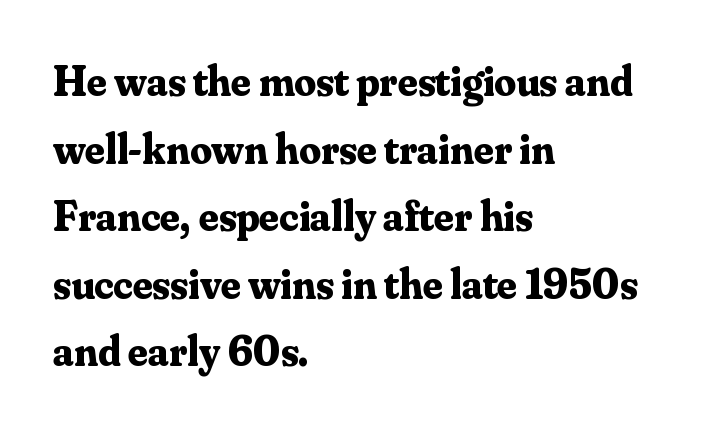
Q: Is the text bold? A: Yes.
Q: Is the text italic (slanted)? A: No, it is upright.
Q: Is the typeface a serif or a sans-serif typeface? A: Serif.
Q: Is the text underlined? A: No.
Q: How is the paragraph aligned? A: Left-aligned.
Q: Is the spacing between letters normal or unusually wide? A: Normal.
Q: Is the spacing between lines tight, normal or loose? A: Normal.
Q: Width (condensed, normal, or wide)? A: Normal.
Q: Stroke contrast? A: Medium.
Q: x-height? A: Small.
Q: Monospaced? A: No.
